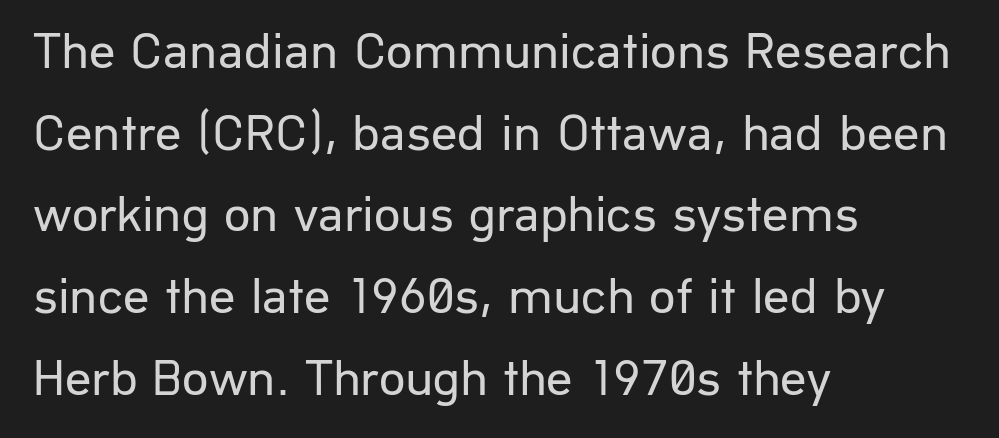
Q: Is the text bold? A: No.
Q: Is the text italic (slanted)? A: No, it is upright.
Q: Is the typeface a serif or a sans-serif typeface? A: Sans-serif.
Q: Is the text underlined? A: No.
Q: How is the paragraph aligned? A: Left-aligned.
Q: Is the spacing between letters normal or unusually wide? A: Normal.
Q: Is the spacing between lines tight, normal or loose? A: Normal.
Q: Width (condensed, normal, or wide)? A: Normal.
Q: Stroke contrast? A: Low.
Q: x-height? A: Medium.
Q: Monospaced? A: No.
